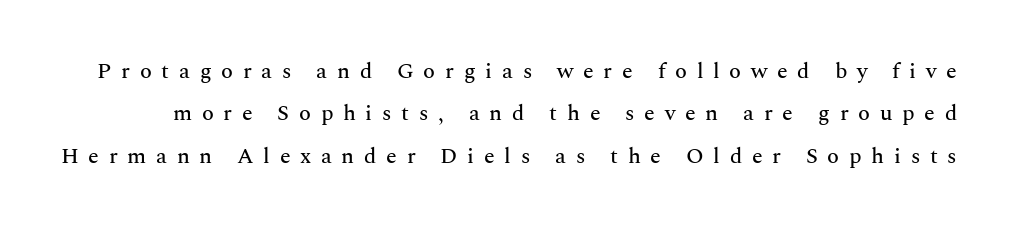
The image shows 22 px text type, upright; set loose line spacing (1.93x), unusually wide letter spacing (+0.44 em), not underlined.
